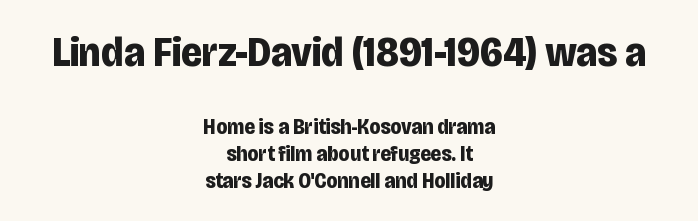
Q: Is the text bold? A: Yes.
Q: Is the text italic (slanted)? A: No, it is upright.
Q: Is the typeface a serif or a sans-serif typeface? A: Sans-serif.
Q: Is the text underlined? A: No.
Q: How is the paragraph aligned? A: Centered.
Q: Is the spacing between letters normal or unusually wide? A: Normal.
Q: Which block of text is set in a larger size, the first (top) or the second (bottom)? A: The first (top) one.
Q: Width (condensed, normal, or wide)? A: Condensed.
Q: Stroke contrast? A: Low.
Q: x-height? A: Large.
Q: Monospaced? A: No.
